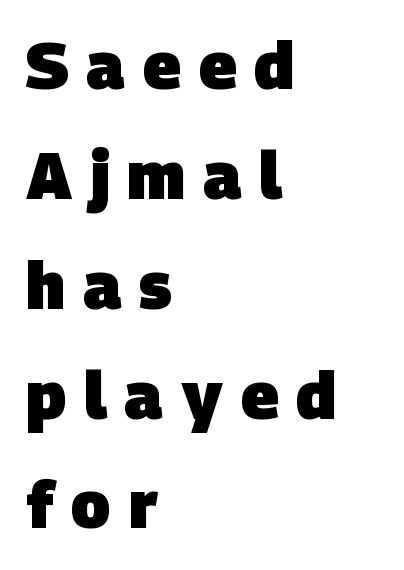
{"serif": "no", "bold": "yes", "weight": "heavy", "width": "normal", "stroke_contrast": "low", "x_height": "large", "monospaced": "no", "underline": "no", "align": "left", "line_spacing": "normal", "line_spacing_ratio": 1.69, "letter_spacing": "wide", "letter_spacing_em": 0.27, "glyph_px": 65}
